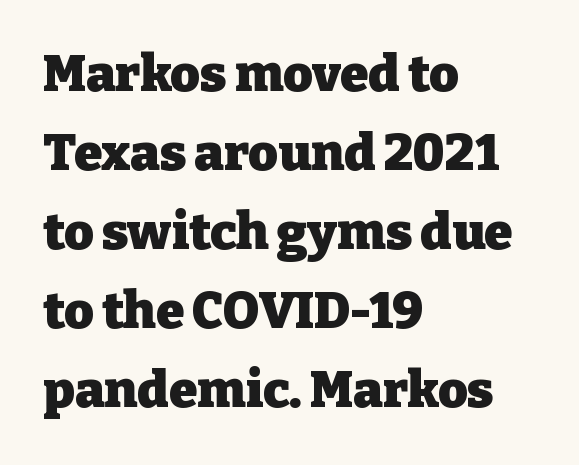
The lines are quadded left. Here the glyphs are tracked normally, forming tight word shapes. These lines are rendered in a variable-pitch font. Weight: bold. Unlike italic type, these characters show no tilt at all. The words here are not underlined.
